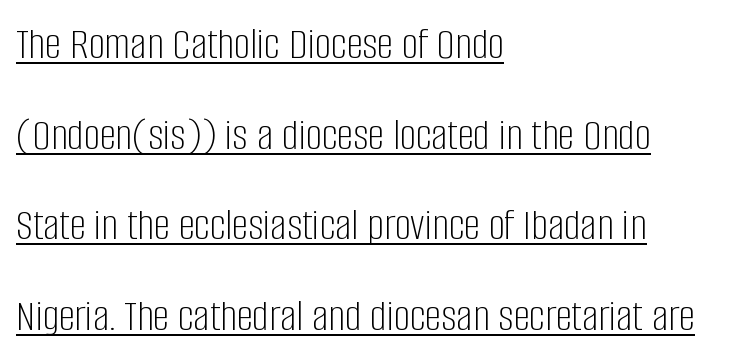
The image shows 46 px light, condensed sans-serif type, upright; set left-aligned, loose line spacing (1.97x), normal letter spacing, underlined; low stroke contrast and a large x-height.
